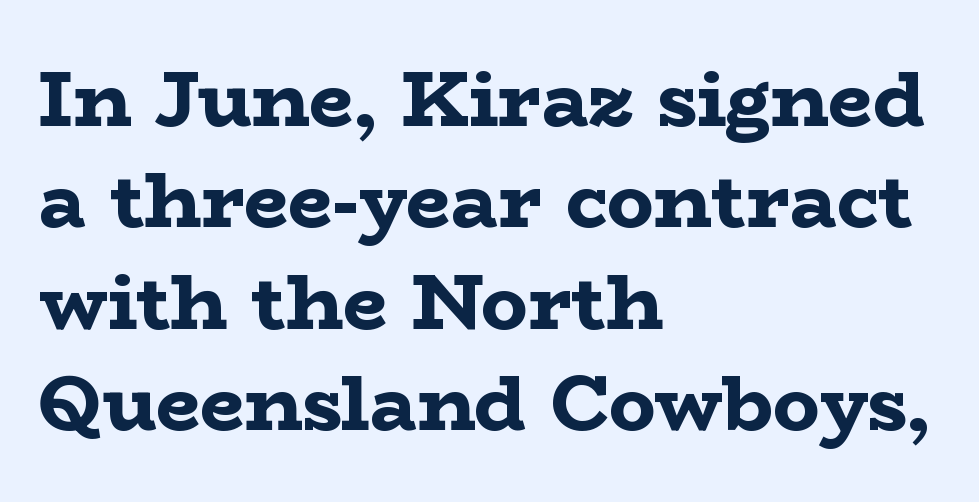
{"serif": "yes", "italic": "no", "bold": "yes", "weight": "bold", "width": "wide", "stroke_contrast": "low", "x_height": "medium", "monospaced": "no", "underline": "no", "align": "left", "line_spacing": "normal", "line_spacing_ratio": 1.3, "letter_spacing": "normal", "letter_spacing_em": 0.0, "glyph_px": 78}
